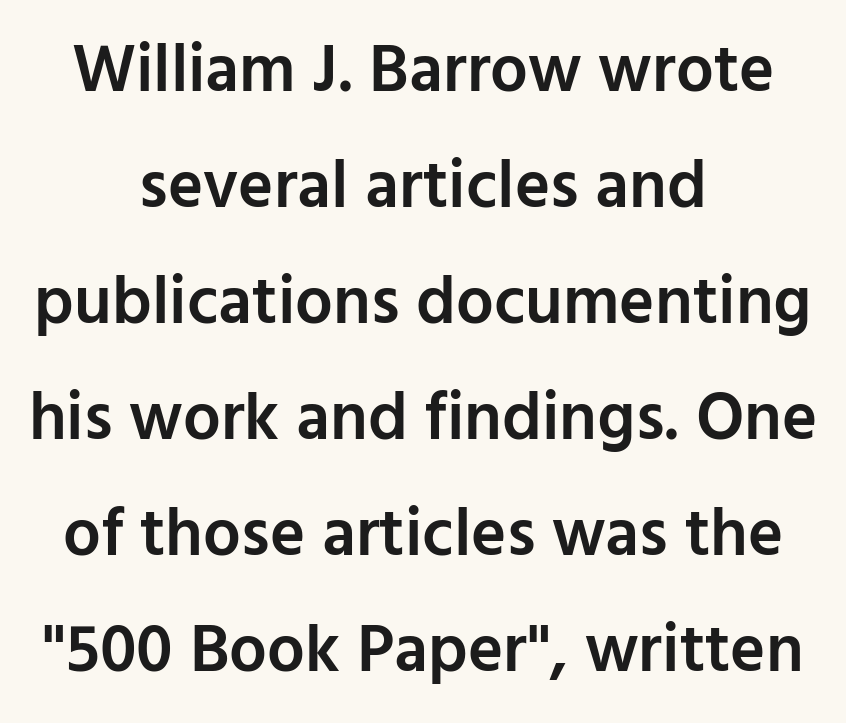
Q: Is the text bold? A: Semi-bold.
Q: Is the text italic (slanted)? A: No, it is upright.
Q: Is the typeface a serif or a sans-serif typeface? A: Sans-serif.
Q: Is the text underlined? A: No.
Q: How is the paragraph aligned? A: Centered.
Q: Is the spacing between letters normal or unusually wide? A: Normal.
Q: Width (condensed, normal, or wide)? A: Normal.
Q: Stroke contrast? A: Low.
Q: x-height? A: Medium.
Q: Monospaced? A: No.
